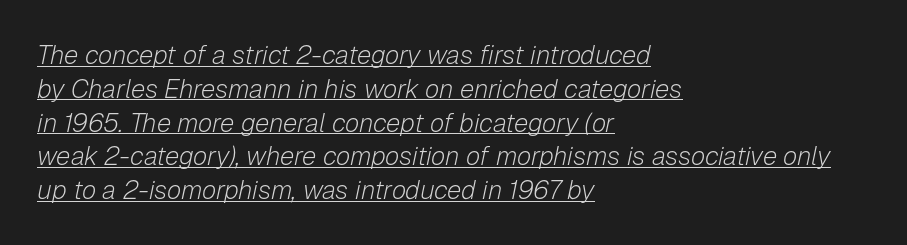
The image shows 26 px text type, italic (leaning right); set left-aligned, normal line spacing (1.3x), normal letter spacing, underlined.
